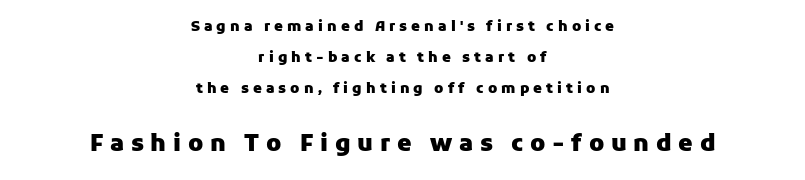
The image shows 23 px bold type, upright; set centered, loose line spacing (2.23x), unusually wide letter spacing (+0.29 em), not underlined; the second (bottom) block is 1.64x larger.
